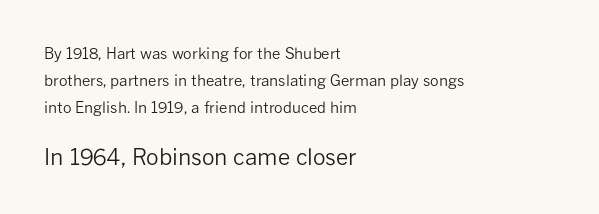
{"italic": "no", "bold": "no", "underline": "no", "align": "left", "line_spacing_ratio": 1.8, "letter_spacing": "normal", "letter_spacing_em": 0.0, "larger_block": "second", "size_ratio": 1.47, "glyph_px": 22}
